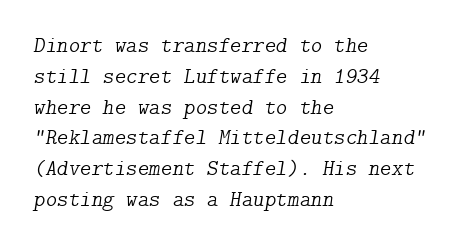
Between one letter and the next there's only the usual sliver of space. Honestly, the row spacing looks completely unremarkable. The baseline area is clear. No letter is thick-stroked: the sample isn't bold. Observe the lean: these are italic letterforms. Layout note: lines flush left.
